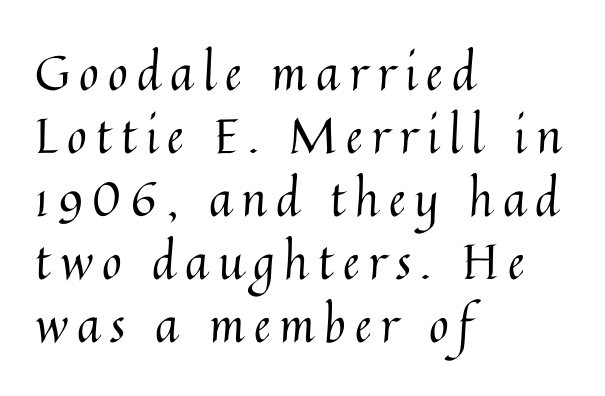
The image shows 48 px regular-weight type; set left-aligned, normal line spacing (1.31x), not underlined; medium stroke contrast and a medium x-height.
